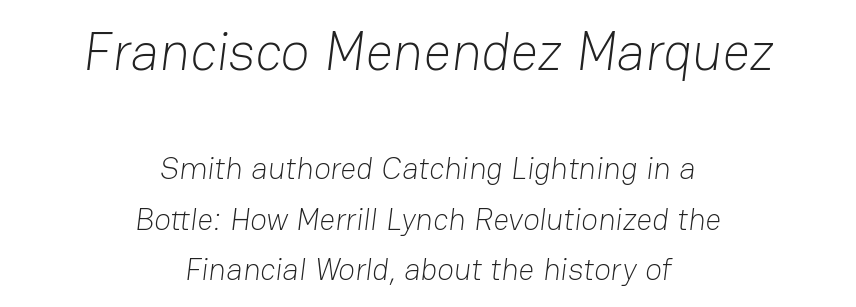
Weight: not bold — regular or lighter. Where is the straight margin? There isn't one; the lines are centered. Nothing sits at the stroke ends, so this counts as sans-serif. Does extra space separate the letters? No, they use regular spacing.
